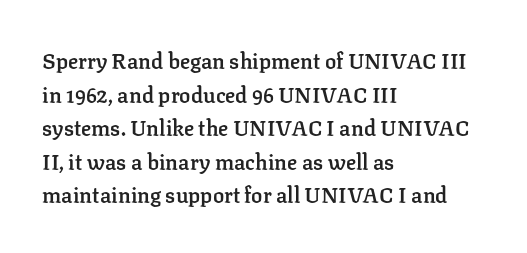
Q: Is the text bold? A: Semi-bold.
Q: Is the text italic (slanted)? A: No, it is upright.
Q: Is the text underlined? A: No.
Q: How is the paragraph aligned? A: Left-aligned.
Q: Is the spacing between letters normal or unusually wide? A: Normal.
Q: Is the spacing between lines tight, normal or loose? A: Normal.
